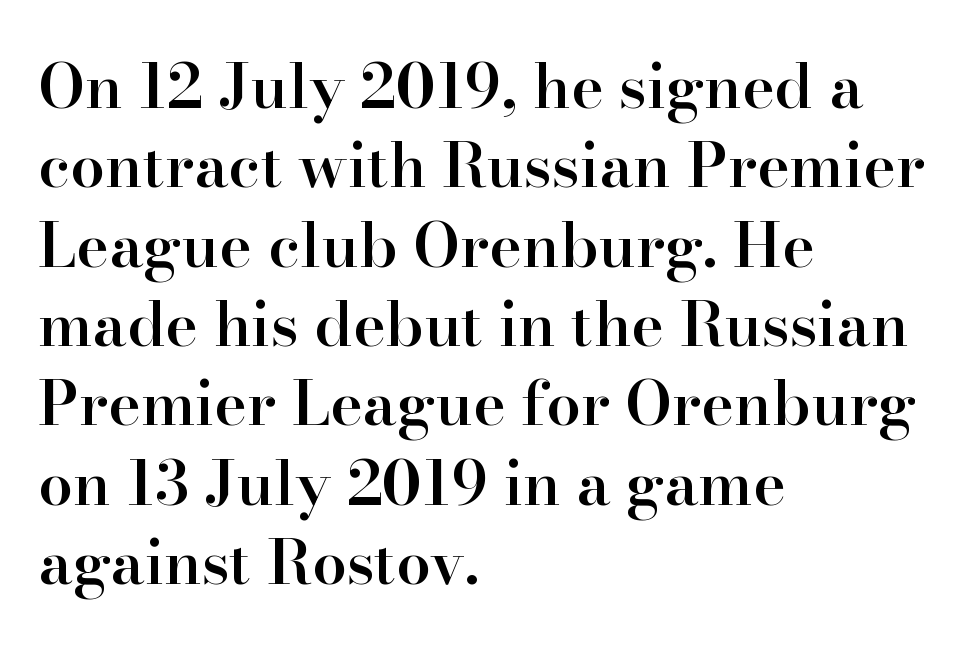
The image shows 62 px semibold serif type, upright; set left-aligned, normal line spacing (1.28x), normal letter spacing, not underlined; high stroke contrast and a small x-height.
